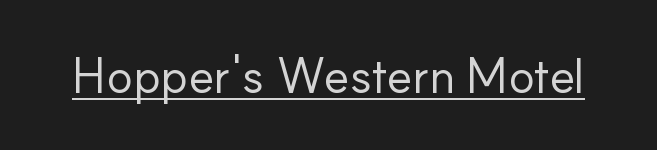
Q: Is the text bold? A: No.
Q: Is the text italic (slanted)? A: No, it is upright.
Q: Is the typeface a serif or a sans-serif typeface? A: Sans-serif.
Q: Is the text underlined? A: Yes.
Q: Is the spacing between letters normal or unusually wide? A: Normal.
Q: Width (condensed, normal, or wide)? A: Normal.
Q: Stroke contrast? A: Low.
Q: x-height? A: Small.
Q: Monospaced? A: No.
